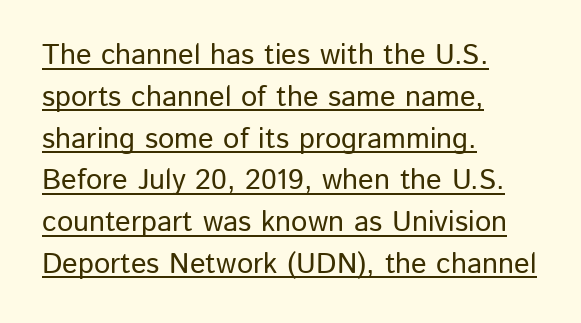
The image shows 29 px sans-serif type, upright; set left-aligned, normal line spacing (1.44x), normal letter spacing, underlined; low stroke contrast and a medium x-height.
